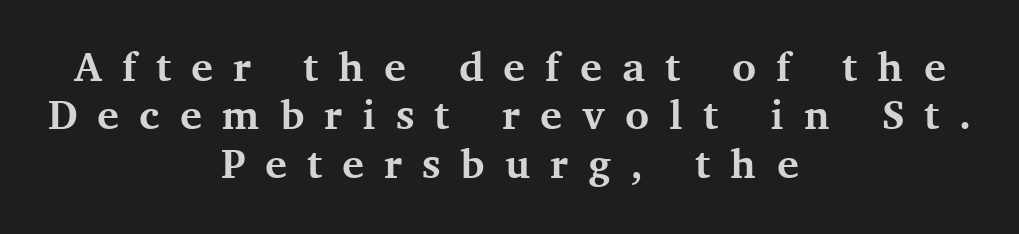
Leftover space on each line is divided equally before and after the words. Glance below the letters and you will spot only blank space. Its strokes are broad and dark, the hallmark of bold type. The type is letterspaced generously, with wide tracking. Font category for this specimen: serif. The passage shown is typed in a proportional face where columns would drift.
